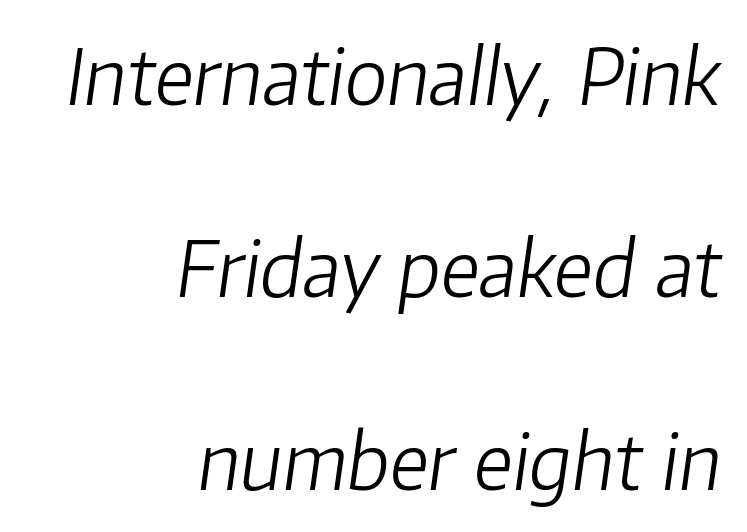
Q: Is the text bold? A: No.
Q: Is the text italic (slanted)? A: Yes, it leans right by about 8 degrees.
Q: Is the text underlined? A: No.
Q: How is the paragraph aligned? A: Right-aligned.
Q: Is the spacing between letters normal or unusually wide? A: Normal.
Q: Is the spacing between lines tight, normal or loose? A: Loose.
Q: Width (condensed, normal, or wide)? A: Normal.
Q: Stroke contrast? A: Low.
Q: x-height? A: Medium.
Q: Monospaced? A: No.
